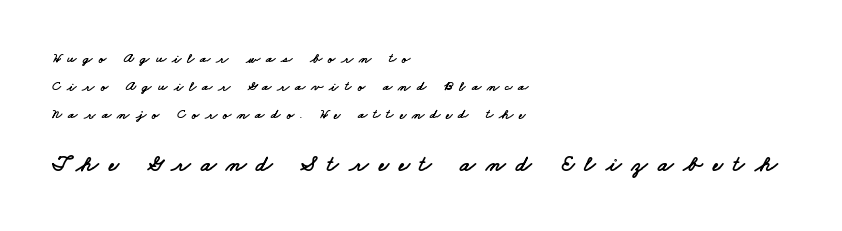
Q: Is the text underlined? A: No.
Q: How is the paragraph aligned? A: Left-aligned.
Q: Is the spacing between letters normal or unusually wide? A: Unusually wide.
Q: Is the spacing between lines tight, normal or loose? A: Loose.
Q: Which block of text is set in a larger size, the first (top) or the second (bottom)? A: The second (bottom) one.
